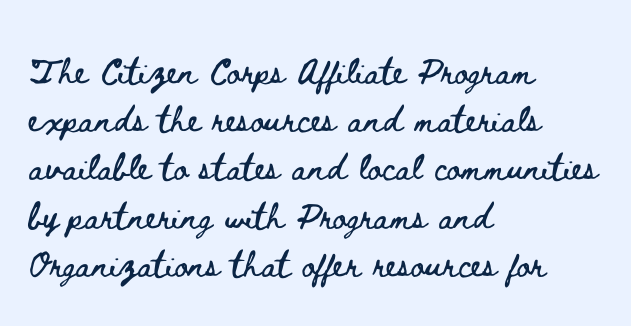
The lines sit at an ordinary, default distance from one another. Just letters on the line, the space beneath them empty. Compared with typical body copy, the letter spacing here is the same.
